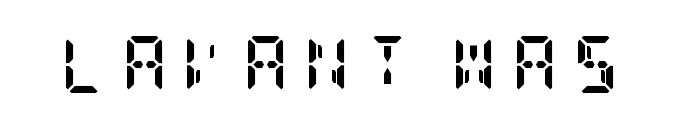
The image shows 57 px semibold, condensed serif type, upright; set unusually wide letter spacing (+0.25 em), not underlined; low stroke contrast and a large x-height.
